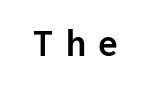
Q: Is the text bold? A: Yes.
Q: Is the text italic (slanted)? A: No, it is upright.
Q: Is the typeface a serif or a sans-serif typeface? A: Sans-serif.
Q: Is the text underlined? A: No.
Q: Is the spacing between letters normal or unusually wide? A: Unusually wide.
Q: Width (condensed, normal, or wide)? A: Normal.
Q: Stroke contrast? A: Low.
Q: x-height? A: Medium.
Q: Monospaced? A: Yes.
